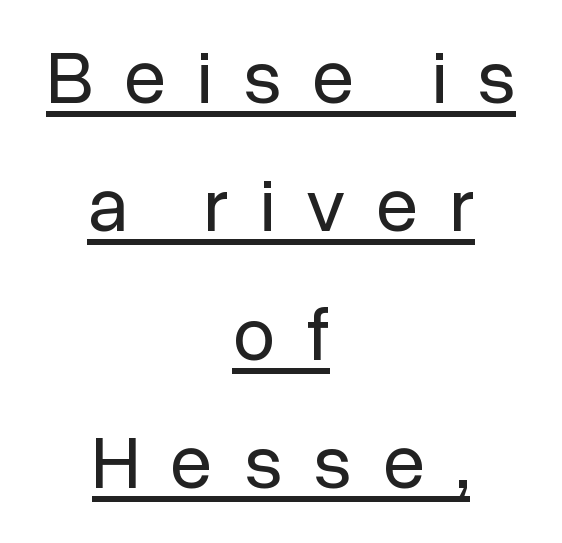
Q: Is the text bold? A: No.
Q: Is the text italic (slanted)? A: No, it is upright.
Q: Is the typeface a serif or a sans-serif typeface? A: Sans-serif.
Q: Is the text underlined? A: Yes.
Q: How is the paragraph aligned? A: Centered.
Q: Is the spacing between letters normal or unusually wide? A: Unusually wide.
Q: Is the spacing between lines tight, normal or loose? A: Normal.
Q: Width (condensed, normal, or wide)? A: Normal.
Q: Stroke contrast? A: Low.
Q: x-height? A: Medium.
Q: Monospaced? A: No.
